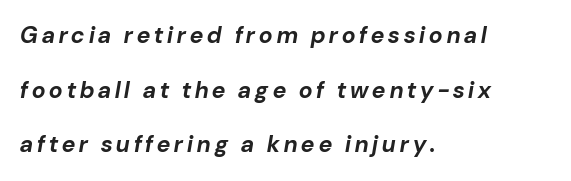
{"italic": "yes", "lean": "right", "slant_degrees": 10, "bold": "yes", "underline": "no", "align": "left", "line_spacing": "loose", "line_spacing_ratio": 2.37, "glyph_px": 23}
